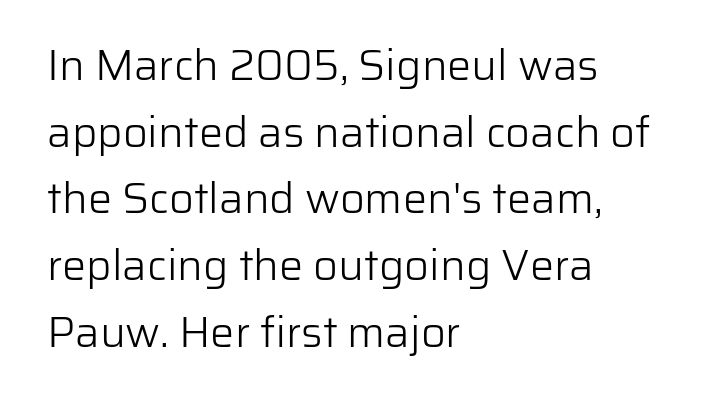
Q: Is the text bold? A: No.
Q: Is the text italic (slanted)? A: No, it is upright.
Q: Is the typeface a serif or a sans-serif typeface? A: Sans-serif.
Q: Is the text underlined? A: No.
Q: How is the paragraph aligned? A: Left-aligned.
Q: Is the spacing between letters normal or unusually wide? A: Normal.
Q: Is the spacing between lines tight, normal or loose? A: Normal.
Q: Width (condensed, normal, or wide)? A: Normal.
Q: Stroke contrast? A: Low.
Q: x-height? A: Medium.
Q: Monospaced? A: No.
